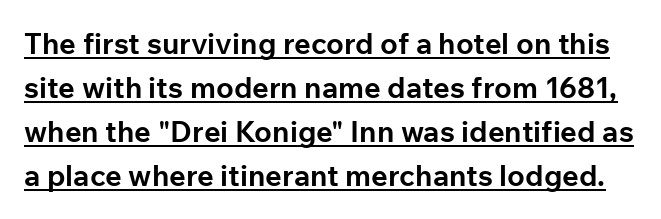
Q: Is the text bold? A: Yes.
Q: Is the text italic (slanted)? A: No, it is upright.
Q: Is the typeface a serif or a sans-serif typeface? A: Sans-serif.
Q: Is the text underlined? A: Yes.
Q: Is the spacing between letters normal or unusually wide? A: Normal.
Q: Is the spacing between lines tight, normal or loose? A: Normal.
Q: Width (condensed, normal, or wide)? A: Normal.
Q: Stroke contrast? A: Low.
Q: x-height? A: Medium.
Q: Monospaced? A: No.
